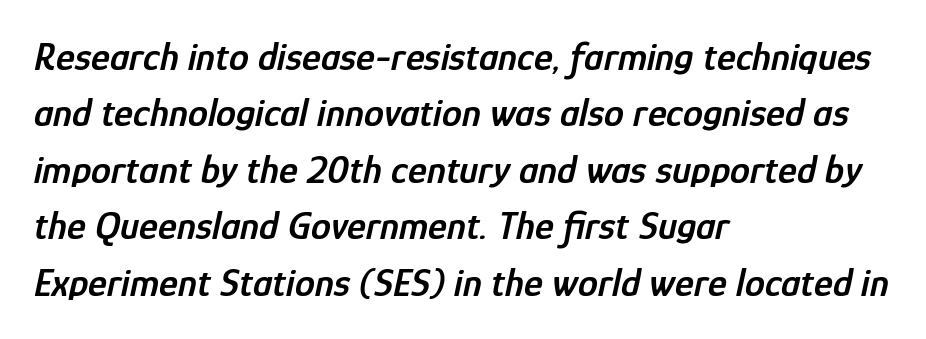
The passage shown is typed in a proportional face where columns would drift. Letter spacing: default. A typesetter would mark this as italic. A fair bit of extra ink — the face is semibold, not bold. Successive baselines arrive at the customary interval. The typesetter chose a ragged-right arrangement here.
